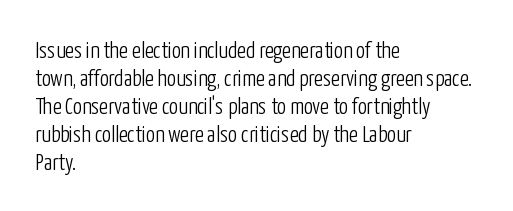
The image shows 23 px text type, upright; set left-aligned, line spacing 1.22x, normal letter spacing, not underlined.
